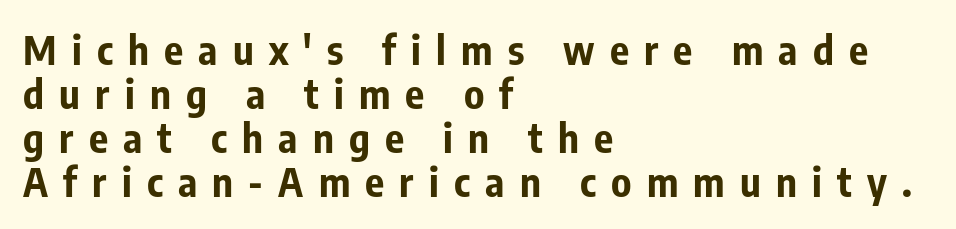
No italicization has been applied; the sample stays upright. Short and long lines alike share a common starting point at left. This sample uses a sans-serif face. If you measured baseline to baseline, you'd find a short distance.
